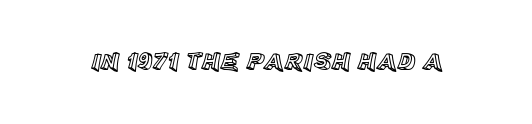
The image shows 25 px text type; set normal letter spacing, not underlined.
